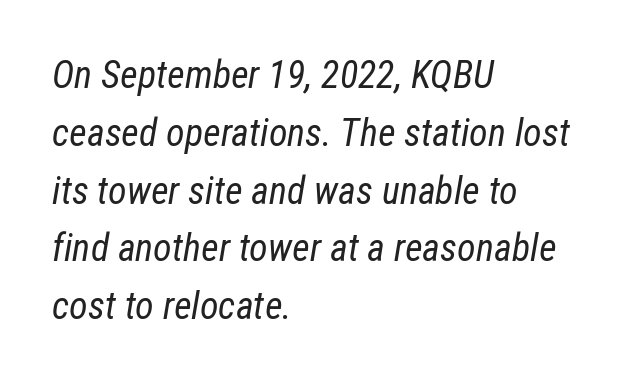
These lines are set flush left with a ragged right edge. Do the characters align in a grid? No, the font is proportional. A light-to-regular cut is what we see here. Line spacing here is normal. Compared with typical body copy, the letter spacing here is the same.
